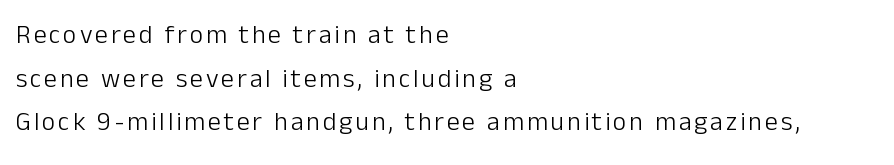
Stroke thickness stays within the range of a standard reading face or lighter. Notice how descenders clear the ascenders below comfortably — that's standard leading. Each row of text sits above clean, open space. Line beginnings align vertically; line endings do not. Characters remain perfectly vertical along every line.
